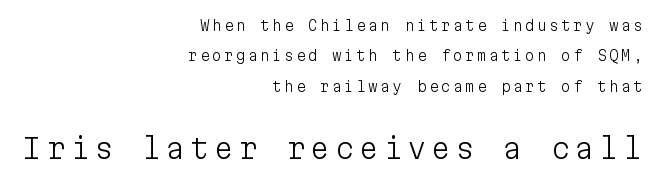
The image shows 28 px light sans-serif type, upright, monospaced; set right-aligned, loose line spacing (2.17x), not underlined; the second (bottom) block is 2.0x larger; low stroke contrast and a medium x-height.
